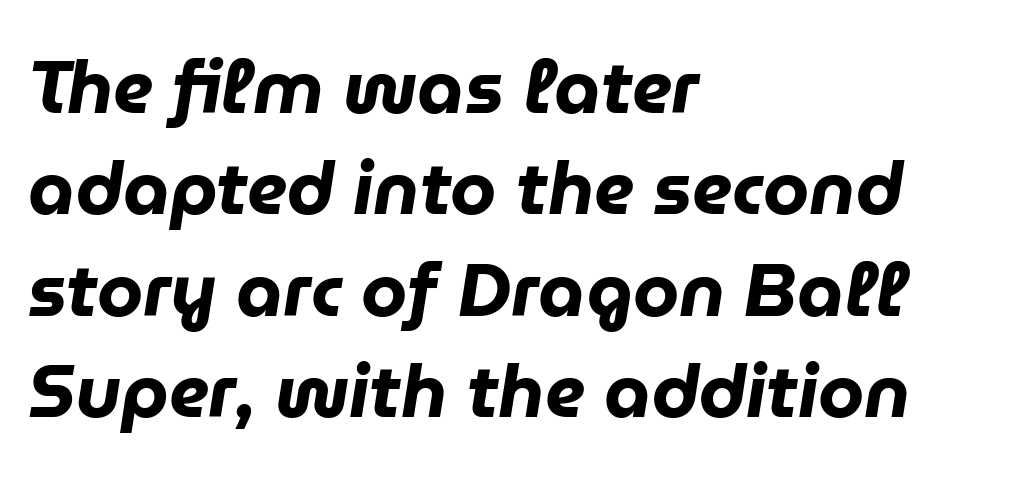
Q: Is the text bold? A: Yes.
Q: Is the text italic (slanted)? A: Yes, it leans right by about 9 degrees.
Q: Is the text underlined? A: No.
Q: How is the paragraph aligned? A: Left-aligned.
Q: Is the spacing between letters normal or unusually wide? A: Normal.
Q: Is the spacing between lines tight, normal or loose? A: Normal.
Q: Width (condensed, normal, or wide)? A: Normal.
Q: Stroke contrast? A: Low.
Q: x-height? A: Medium.
Q: Monospaced? A: No.
